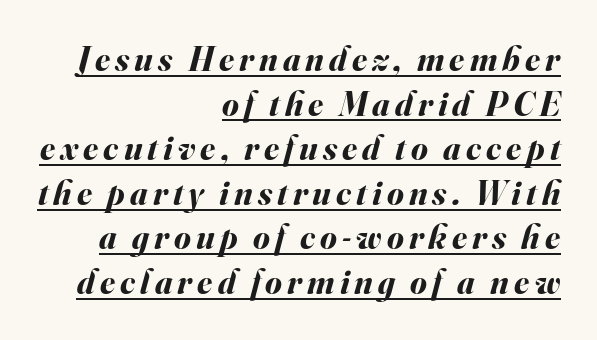
Looks like regular typesetting: each glyph gets only the width it needs. The typography opts for an oblique posture over an upright one. A dark, heavy texture on the line: the type is bold. Caption: multi-line text, flush right, ragged left. You can see a thin bar hugging the bottom of the glyphs. This block has exactly the height ordinary leading produces.
